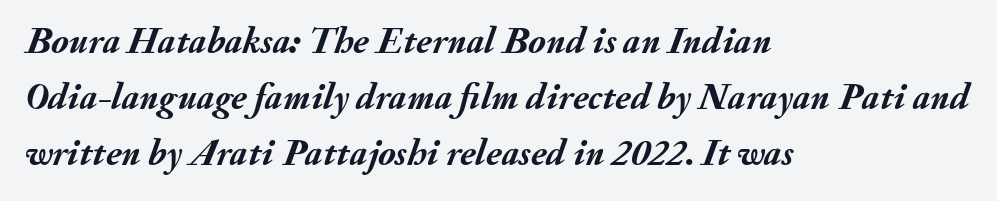
Typesetter's note: full bold, strokes at maximum text heaviness. A normal amount of white space separates one row of letters from the next. Compared with typical body copy, the letter spacing here is the same. Looks like regular typesetting: each glyph gets only the width it needs. If you drew a ruler down the left edge, every line would touch it.
